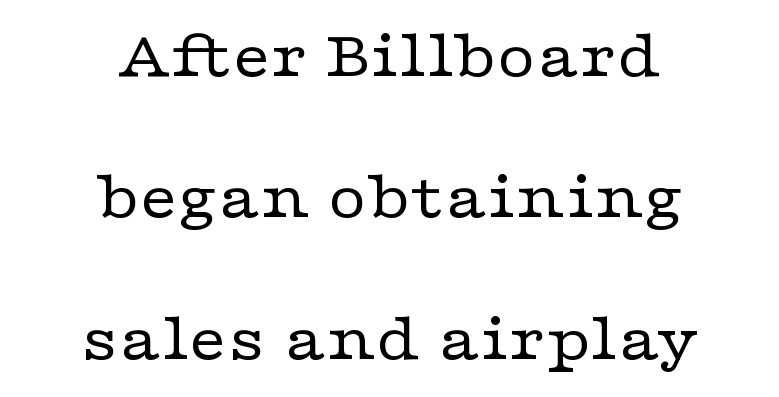
The image shows 67 px regular-weight, wide serif type, upright; set centered, loose line spacing (2.11x), normal letter spacing, not underlined; low stroke contrast and a medium x-height.
